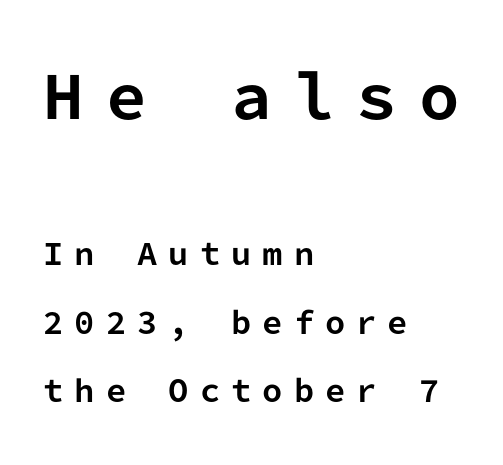
The image shows 58 px bold sans-serif type, upright, monospaced; set left-aligned, loose line spacing (2.37x), unusually wide letter spacing (+0.38 em), not underlined; the first (top) block is 2.0x larger; low stroke contrast and a medium x-height.
